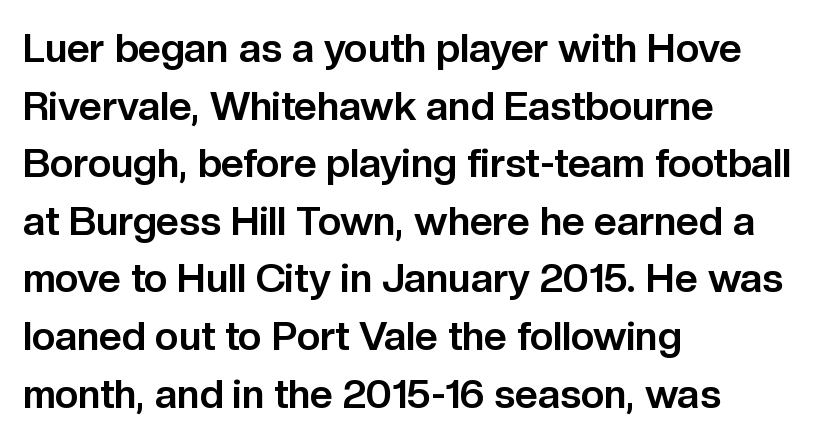
{"serif": "no", "italic": "no", "bold": "yes", "weight": "bold", "width": "normal", "stroke_contrast": "low", "x_height": "medium", "monospaced": "no", "underline": "no", "align": "left", "line_spacing": "normal", "line_spacing_ratio": 1.44, "letter_spacing": "normal", "letter_spacing_em": 0.0, "glyph_px": 40}
